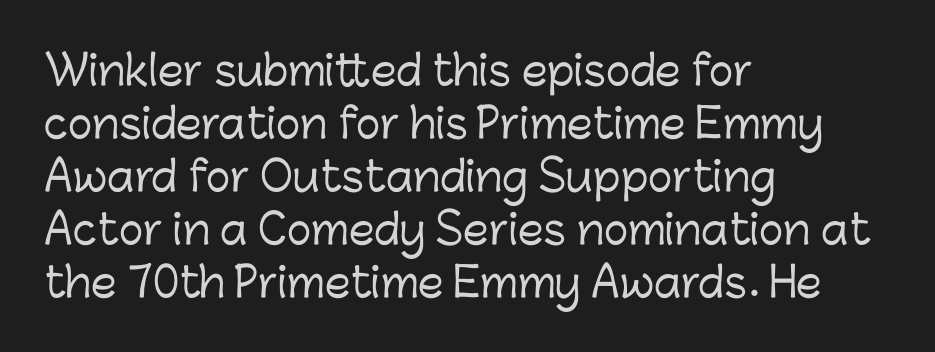
Vertical strokes here are truly vertical. The leading is moderate, giving the passage an even texture. Note the varied advance widths — an 'i' is clearly narrower than an 'm'. Nope, no serifs anywhere on these letters. Observe the ordinary spacing: letters are neighbours, not strangers. These lines stack with their left ends in a neat column.
